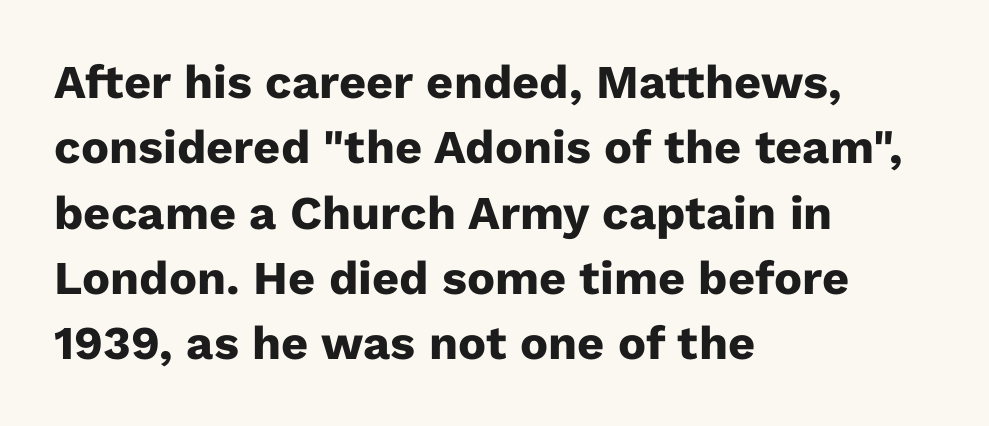
Q: Is the text bold? A: Yes.
Q: Is the text italic (slanted)? A: No, it is upright.
Q: Is the typeface a serif or a sans-serif typeface? A: Sans-serif.
Q: Is the text underlined? A: No.
Q: How is the paragraph aligned? A: Left-aligned.
Q: Is the spacing between letters normal or unusually wide? A: Normal.
Q: Is the spacing between lines tight, normal or loose? A: Normal.
Q: Width (condensed, normal, or wide)? A: Normal.
Q: Stroke contrast? A: Low.
Q: x-height? A: Medium.
Q: Monospaced? A: No.
